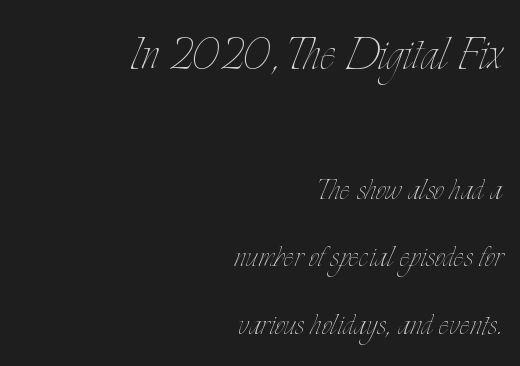
{"bold": "no", "weight": "thin", "width": "condensed", "stroke_contrast": "low", "x_height": "small", "monospaced": "no", "underline": "no", "align": "right", "line_spacing_ratio": 1.73, "letter_spacing": "normal", "letter_spacing_em": 0.0, "larger_block": "first", "size_ratio": 1.49, "glyph_px": 58}
